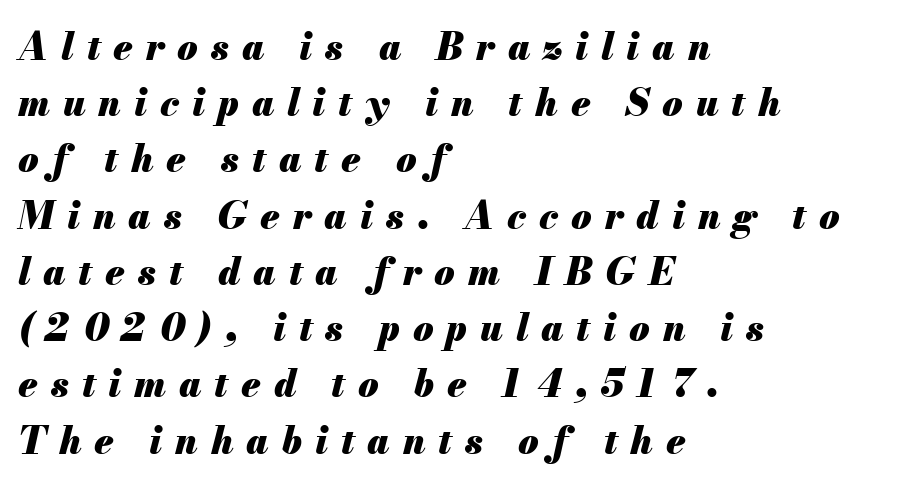
Q: Is the text bold? A: Yes.
Q: Is the text italic (slanted)? A: Yes, it leans right by about 13 degrees.
Q: Is the text underlined? A: No.
Q: How is the paragraph aligned? A: Left-aligned.
Q: Is the spacing between letters normal or unusually wide? A: Unusually wide.
Q: Is the spacing between lines tight, normal or loose? A: Normal.
Q: Width (condensed, normal, or wide)? A: Normal.
Q: Stroke contrast? A: Medium.
Q: x-height? A: Small.
Q: Monospaced? A: No.
